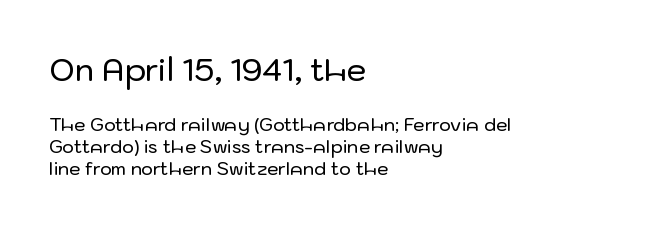
{"serif": "no", "italic": "no", "width": "normal", "stroke_contrast": "low", "x_height": "medium", "monospaced": "no", "underline": "no", "align": "left", "line_spacing_ratio": 1.23, "letter_spacing": "normal", "letter_spacing_em": 0.0, "larger_block": "first", "size_ratio": 1.72, "glyph_px": 31}
